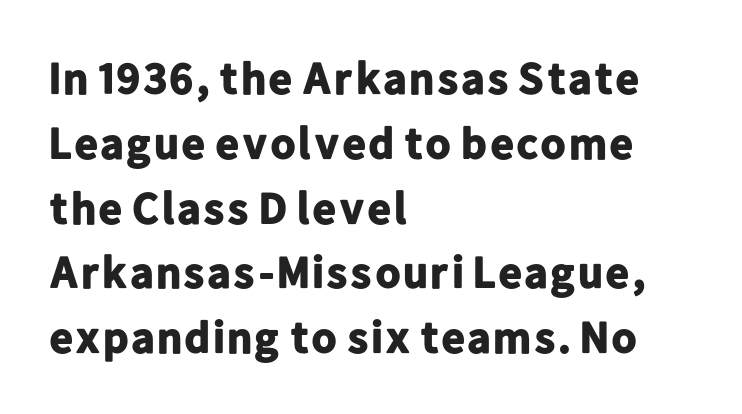
Type style note: lacks serifs. How heavy is the stroke? Heavy — this is a bold. Quick note: interline space is typical. The face used here is proportionally spaced, like ordinary book or web type. The strip under each line holds only bare page.
